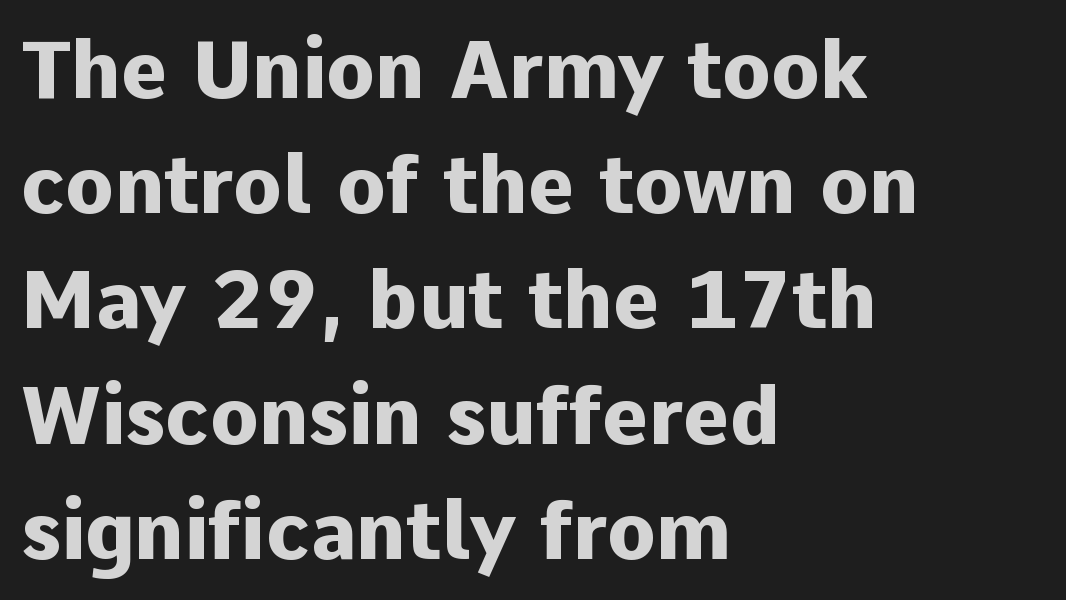
The image shows 80 px heavy sans-serif type, upright; set left-aligned, normal line spacing (1.44x), normal letter spacing, not underlined; low stroke contrast and a medium x-height.
